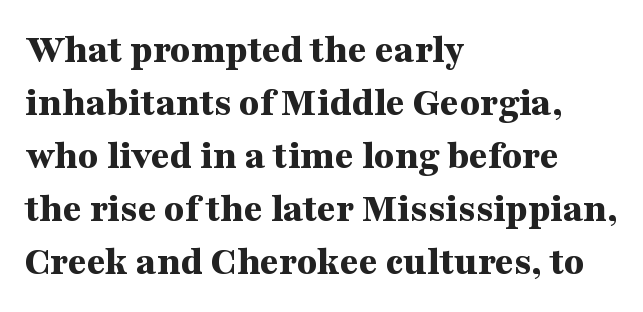
{"serif": "yes", "italic": "no", "bold": "yes", "weight": "bold", "width": "wide", "stroke_contrast": "medium", "x_height": "medium", "monospaced": "no", "underline": "no", "align": "left", "line_spacing": "normal", "line_spacing_ratio": 1.29, "letter_spacing": "normal", "letter_spacing_em": 0.0, "glyph_px": 41}
